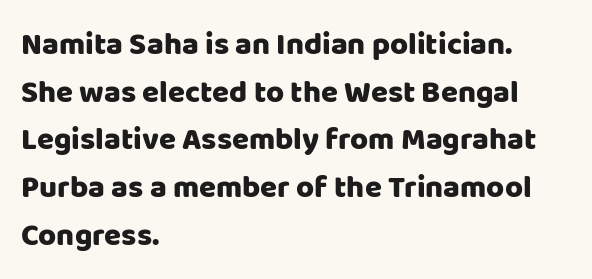
The type family on display is of the sans-serif kind. Inter-character spacing is left at the font's built-in metrics. The string is rendered with underlining switched off. The font's upright variant was chosen for this text.
